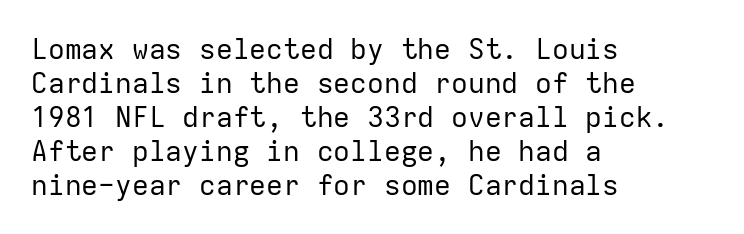
Q: Is the text bold? A: No.
Q: Is the text italic (slanted)? A: No, it is upright.
Q: Is the typeface a serif or a sans-serif typeface? A: Sans-serif.
Q: Is the text underlined? A: No.
Q: How is the paragraph aligned? A: Left-aligned.
Q: Is the spacing between letters normal or unusually wide? A: Normal.
Q: Width (condensed, normal, or wide)? A: Normal.
Q: Stroke contrast? A: Low.
Q: x-height? A: Medium.
Q: Monospaced? A: Yes.
